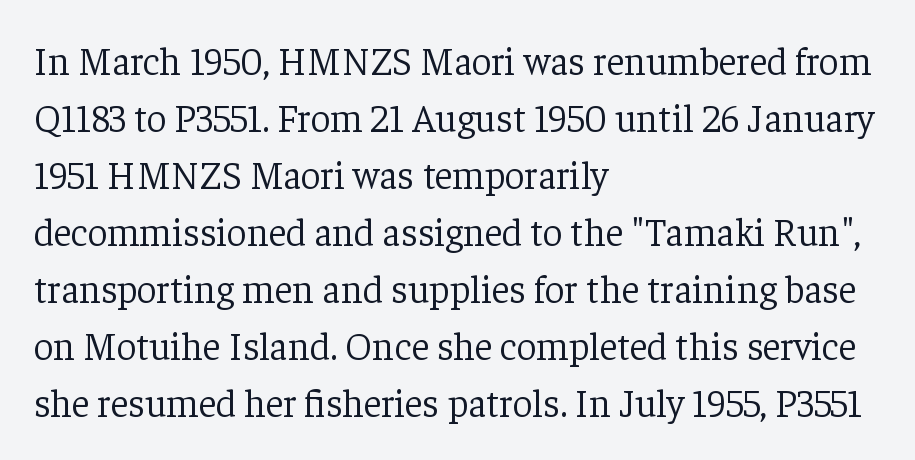
The image shows 39 px light serif type, upright; set left-aligned, normal line spacing (1.46x), normal letter spacing, not underlined; low stroke contrast and a medium x-height.
